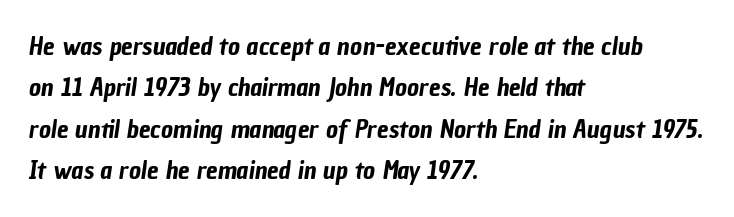
{"underline": "no", "align": "left", "line_spacing": "normal", "line_spacing_ratio": 1.59, "letter_spacing": "normal", "letter_spacing_em": 0.0, "glyph_px": 26}
